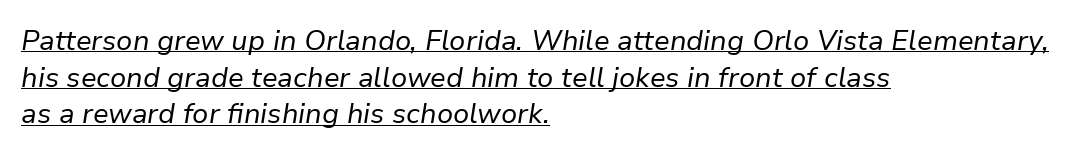
The axis of the letterforms is tilted away from vertical. These lines sit exactly where default settings would place them. You can see a thin bar hugging the bottom of the glyphs. The paragraph shown leans on its left margin. You could not count columns in this text — the font is proportionally spaced.
